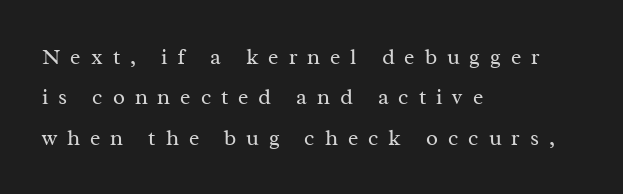
Posture: upright roman. In terms of letterspacing, this is a distinctly airy, spread setting. The string is rendered with underlining switched off. No letter is thick-stroked: the sample isn't bold. Compared with a centered layout, this one pins lines to the left instead.
